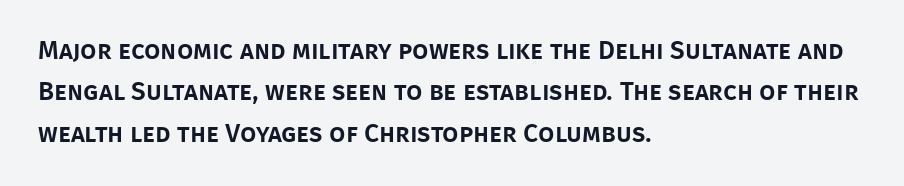
Q: Is the text italic (slanted)? A: No, it is upright.
Q: Is the text underlined? A: No.
Q: How is the paragraph aligned? A: Left-aligned.
Q: Is the spacing between letters normal or unusually wide? A: Normal.
Q: Is the spacing between lines tight, normal or loose? A: Normal.
